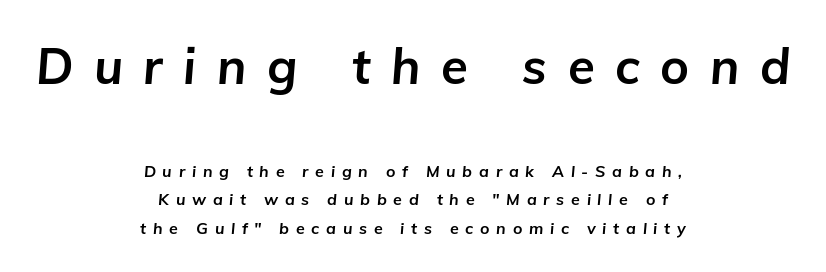
The image shows 49 px bold type, italic (leaning right); set centered, line spacing 1.77x, unusually wide letter spacing (+0.42 em), not underlined; the first (top) block is 3.06x larger; low stroke contrast and a medium x-height.
